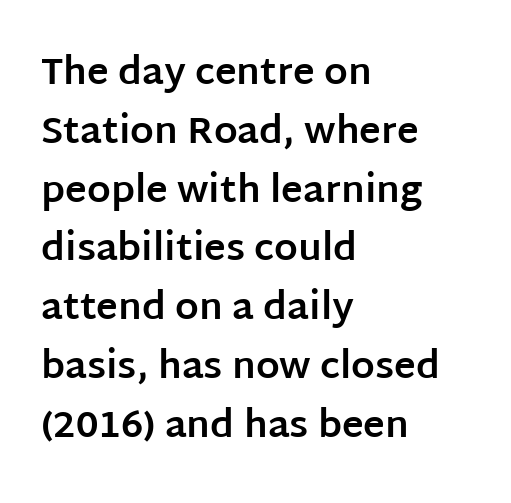
The face used here is rendered with its standard letterfit. Heavy-handed strokes throughout: this text is bold. The letters stand straight up with perfectly vertical stems. Check the space under the baseline: it is left empty. Each letter keeps its own natural width here, so spacing adapts to shape. Horizontally, the lines are justified to the leading edge only.
